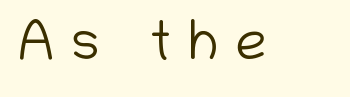
Tracking here is generous; glyphs stand well apart from one another. Posture: upright roman. The letters look calm and open, with moderate or lighter stems. The string is rendered with underlining switched off. Spacing verdict: proportional, widths tailored to each character. A typesetter would label this face a sans.
